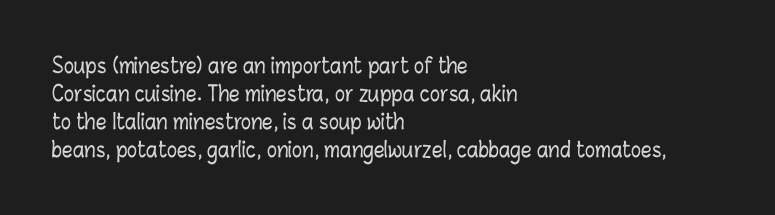
{"italic": "no", "underline": "no", "align": "left", "line_spacing": "normal", "line_spacing_ratio": 1.33, "letter_spacing": "normal", "letter_spacing_em": 0.0, "glyph_px": 21}
